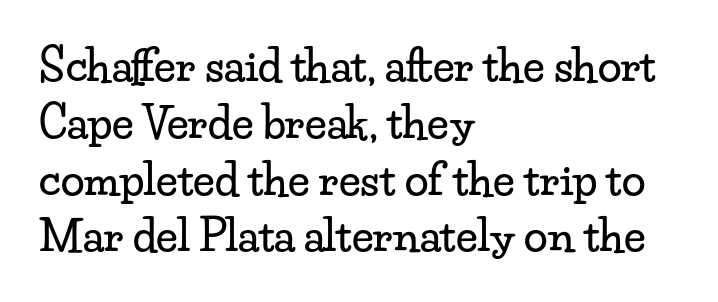
{"serif": "yes", "italic": "no", "width": "wide", "stroke_contrast": "low", "x_height": "small", "monospaced": "no", "underline": "no", "align": "left", "line_spacing": "normal", "line_spacing_ratio": 1.32, "letter_spacing": "normal", "letter_spacing_em": 0.0, "glyph_px": 43}
